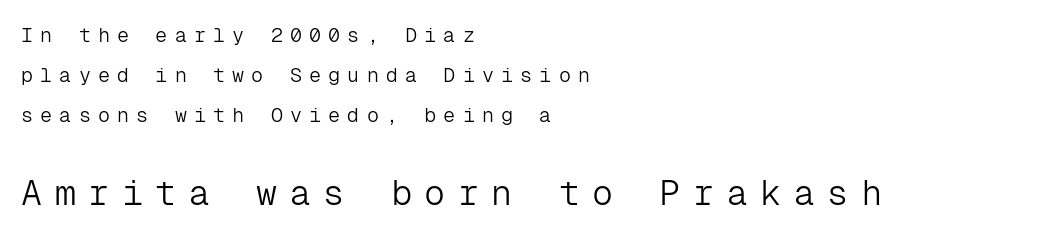
Q: Is the text bold? A: No.
Q: Is the text italic (slanted)? A: No, it is upright.
Q: Is the typeface a serif or a sans-serif typeface? A: Sans-serif.
Q: Is the text underlined? A: No.
Q: How is the paragraph aligned? A: Left-aligned.
Q: Is the spacing between letters normal or unusually wide? A: Unusually wide.
Q: Is the spacing between lines tight, normal or loose? A: Loose.
Q: Which block of text is set in a larger size, the first (top) or the second (bottom)? A: The second (bottom) one.
Q: Width (condensed, normal, or wide)? A: Normal.
Q: Stroke contrast? A: Low.
Q: x-height? A: Medium.
Q: Monospaced? A: Yes.
